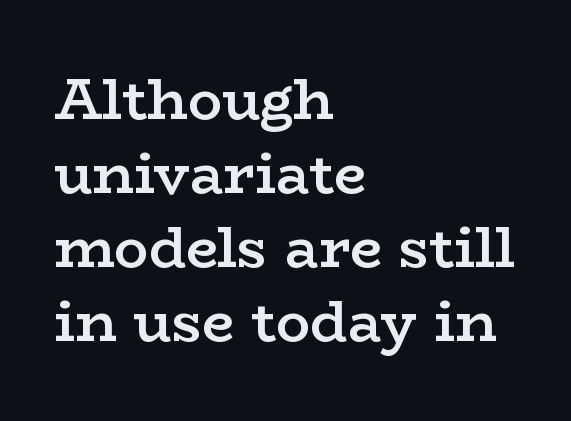
Spacing verdict: proportional, widths tailored to each character. What's the leading like? Ordinary, nothing unusual. In terms of weight, the rendering is demibold, just under bold. Does extra space separate the letters? No, they use regular spacing.
